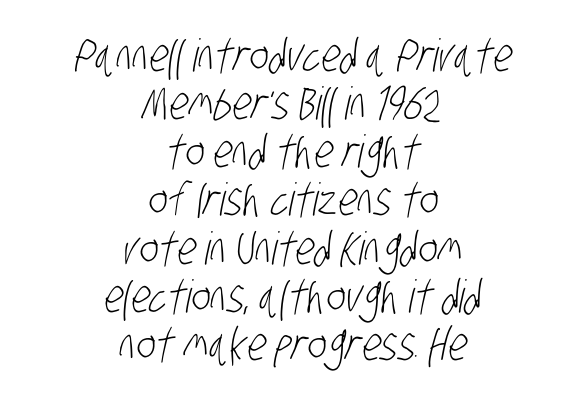
The image shows 45 px light, condensed sans-serif type; set centered, tight line spacing (1.07x), normal letter spacing, not underlined; low stroke contrast and a large x-height.
